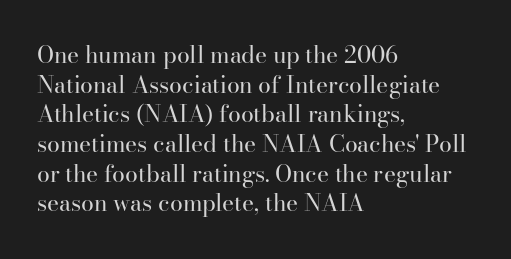
Q: Is the text bold? A: No.
Q: Is the text italic (slanted)? A: No, it is upright.
Q: Is the text underlined? A: No.
Q: How is the paragraph aligned? A: Left-aligned.
Q: Is the spacing between letters normal or unusually wide? A: Normal.
Q: Is the spacing between lines tight, normal or loose? A: Normal.
